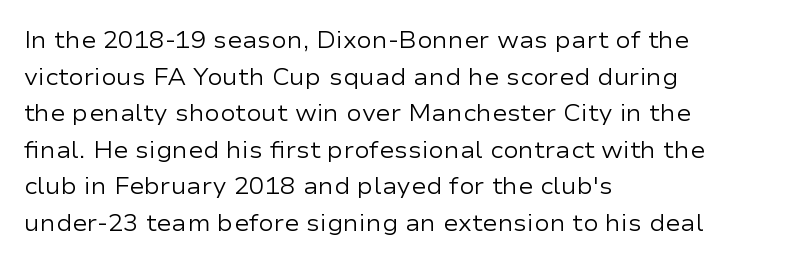
The image shows 23 px text type, upright; set left-aligned, normal line spacing (1.59x), normal letter spacing, not underlined.
